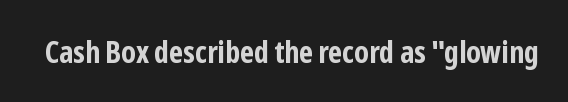
Q: Is the text bold? A: Yes.
Q: Is the text italic (slanted)? A: No, it is upright.
Q: Is the typeface a serif or a sans-serif typeface? A: Sans-serif.
Q: Is the text underlined? A: No.
Q: Is the spacing between letters normal or unusually wide? A: Normal.
Q: Width (condensed, normal, or wide)? A: Condensed.
Q: Stroke contrast? A: Low.
Q: x-height? A: Medium.
Q: Monospaced? A: No.
